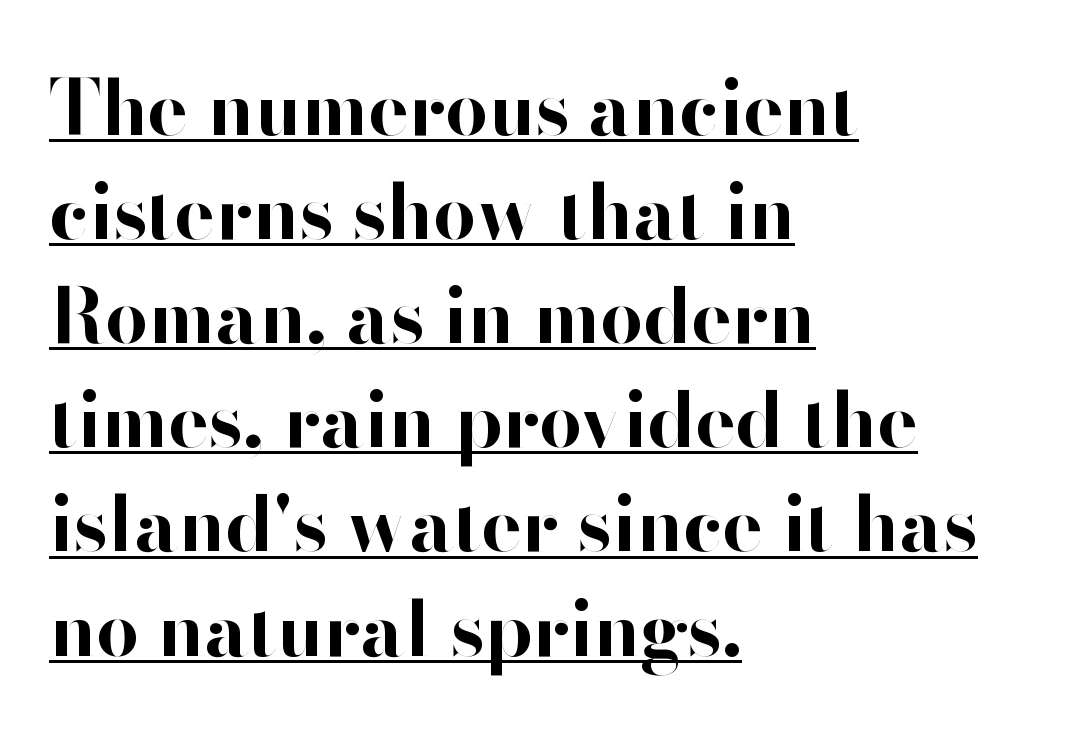
Q: Is the text bold? A: Yes.
Q: Is the text italic (slanted)? A: No, it is upright.
Q: Is the typeface a serif or a sans-serif typeface? A: Sans-serif.
Q: Is the text underlined? A: Yes.
Q: How is the paragraph aligned? A: Left-aligned.
Q: Is the spacing between letters normal or unusually wide? A: Normal.
Q: Is the spacing between lines tight, normal or loose? A: Normal.
Q: Width (condensed, normal, or wide)? A: Normal.
Q: Stroke contrast? A: High.
Q: x-height? A: Small.
Q: Monospaced? A: No.
